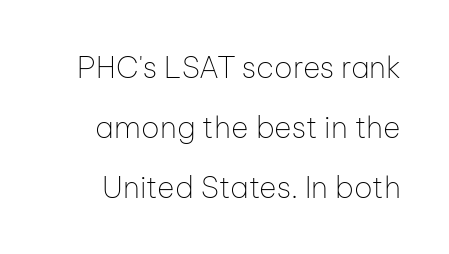
The image shows 30 px thin sans-serif type, upright; set loose line spacing (2.0x), normal letter spacing, not underlined; low stroke contrast and a medium x-height.
